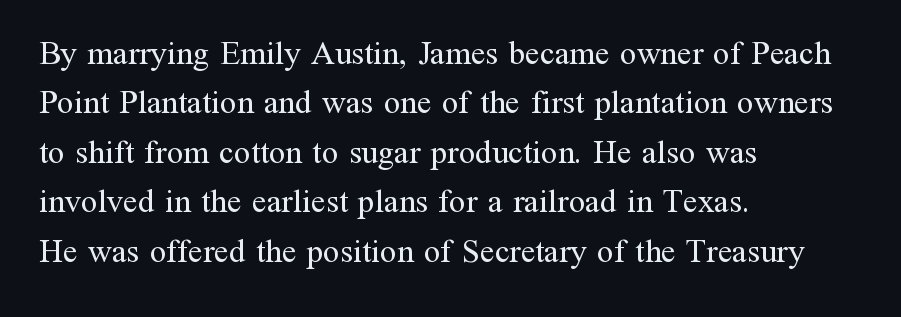
Underline: absent. Standard letterfit; no display-style spreading of the glyphs. A typesetter would mark this as roman, not italic. Is the stroke heavy? The answer is a plain regular-or-lighter. Regarding leading, the lines here are spaced in the standard way.
